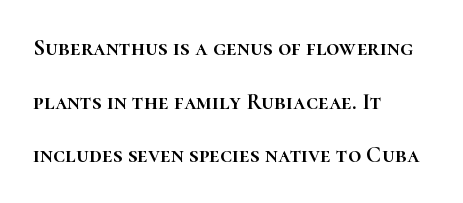
The image shows 23 px text type, upright; set left-aligned, loose line spacing (2.33x), normal letter spacing, not underlined.
